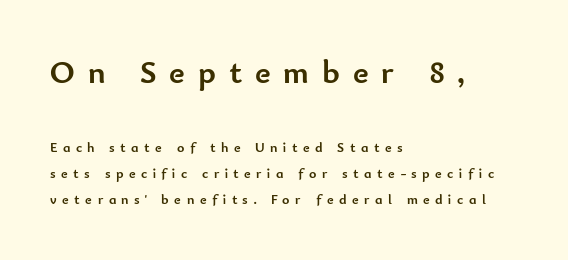
The image shows 33 px semibold sans-serif type, upright; set left-aligned, line spacing 1.87x, unusually wide letter spacing (+0.39 em), not underlined; the first (top) block is 2.36x larger; low stroke contrast and a small x-height.
